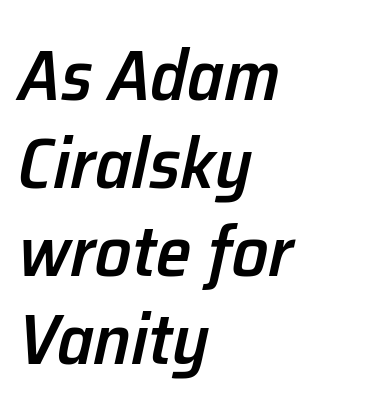
{"italic": "yes", "lean": "right", "slant_degrees": 12, "bold": "semi", "weight": "semibold", "width": "normal", "stroke_contrast": "low", "x_height": "medium", "monospaced": "no", "underline": "no", "align": "left", "line_spacing_ratio": 1.22, "letter_spacing": "normal", "letter_spacing_em": 0.0, "glyph_px": 72}
